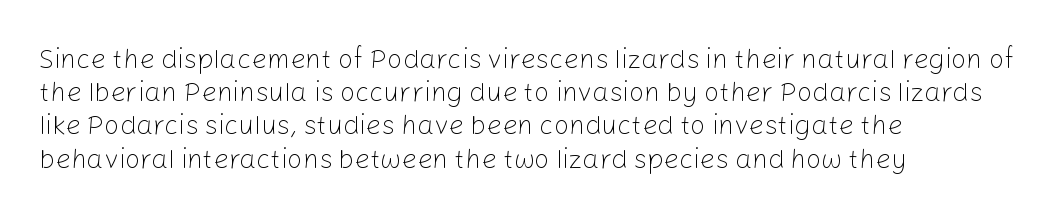
The image shows 27 px text type, upright; set left-aligned, line spacing 1.23x, normal letter spacing, not underlined.
